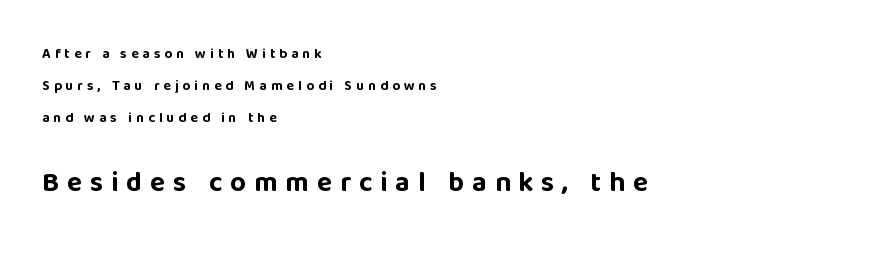
Looks like regular typesetting: each glyph gets only the width it needs. The horizontal fit of the characters is loose and conspicuously gappy. Italic? Not at all — the glyphs are vertical. The string is rendered with underlining switched off. Its strokes are broad and dark, the hallmark of bold type. The setting favours the left margin, as ordinary paragraphs usually do.
